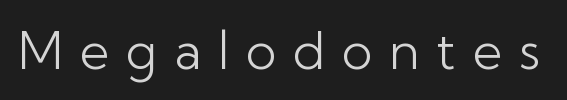
Q: Is the text bold? A: No.
Q: Is the text italic (slanted)? A: No, it is upright.
Q: Is the typeface a serif or a sans-serif typeface? A: Sans-serif.
Q: Is the text underlined? A: No.
Q: Is the spacing between letters normal or unusually wide? A: Unusually wide.
Q: Width (condensed, normal, or wide)? A: Normal.
Q: Stroke contrast? A: Low.
Q: x-height? A: Medium.
Q: Monospaced? A: No.
